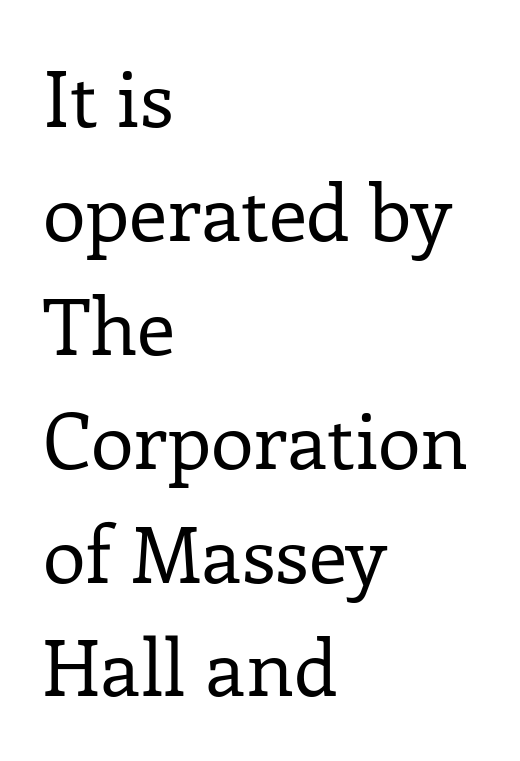
No extra ink here — the face is not bold. Nope, not italic — everything's standing straight. Looks like regular typesetting: each glyph gets only the width it needs. The space directly below the letters is spotless. In CSS terms this would be text-align: left. Summary of vertical rhythm: regular, with standard interline spacing.
